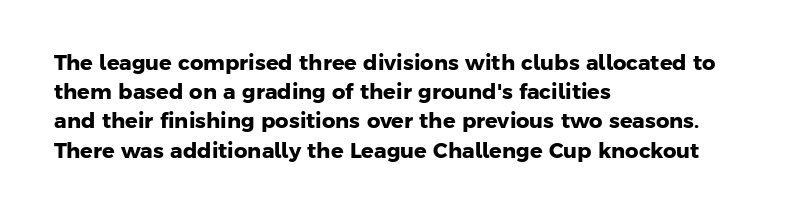
{"bold": "yes", "underline": "no", "align": "left", "line_spacing": "normal", "line_spacing_ratio": 1.39, "letter_spacing": "normal", "letter_spacing_em": 0.0, "glyph_px": 21}
